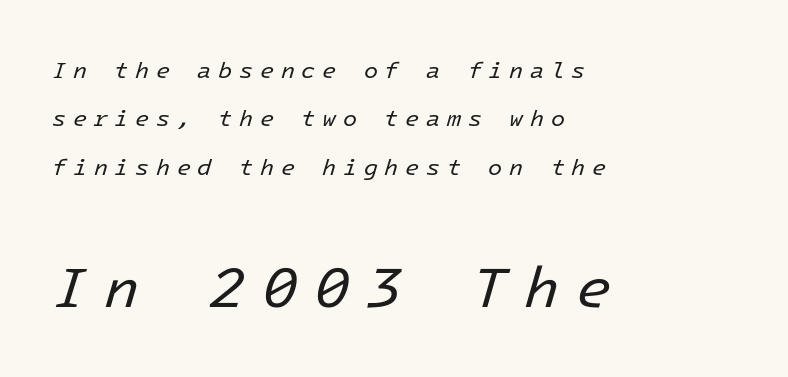
The image shows 58 px regular-weight type, italic (leaning right); set left-aligned, loose line spacing (2.1x), unusually wide letter spacing (+0.29 em), not underlined; the second (bottom) block is 2.52x larger; low stroke contrast and a medium x-height.
